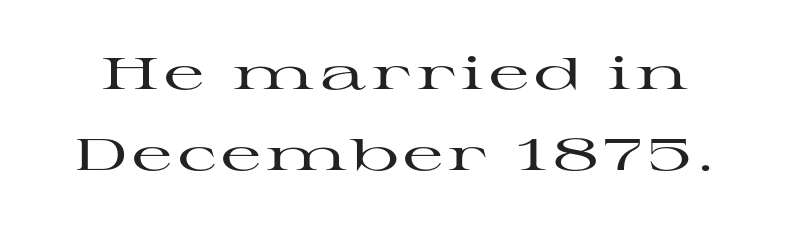
Q: Is the text italic (slanted)? A: No, it is upright.
Q: Is the typeface a serif or a sans-serif typeface? A: Serif.
Q: Is the text underlined? A: No.
Q: Width (condensed, normal, or wide)? A: Wide.
Q: Stroke contrast? A: High.
Q: x-height? A: Medium.
Q: Monospaced? A: No.
